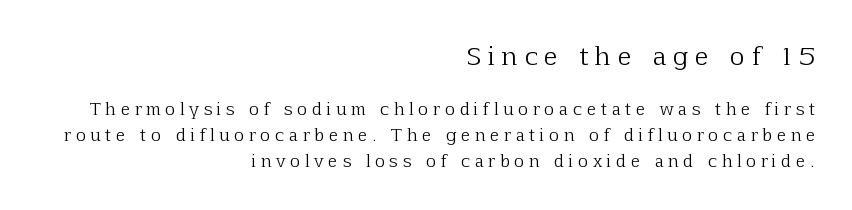
The image shows 25 px text type, upright; set right-aligned, normal line spacing (1.55x), unusually wide letter spacing (+0.29 em), not underlined; the first (top) block is 1.47x larger.
